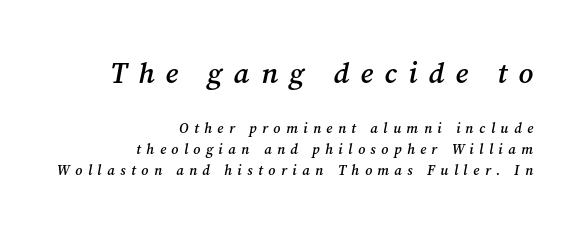
Larger block? The one above; the one below is distinctly smaller. The gaps between neighbouring characters are conspicuously large. A clean baseline with only descenders dipping below it. Letterform terminals end in serifs throughout the passage.
